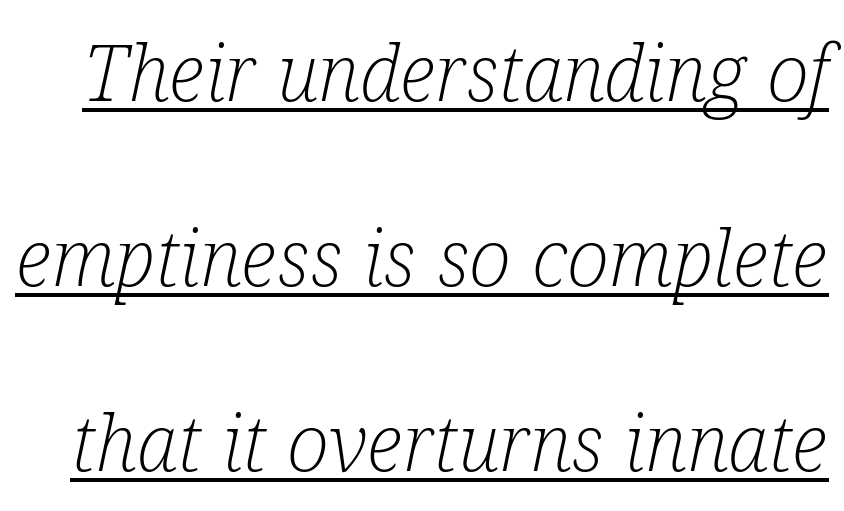
The image shows 79 px light, condensed serif type, italic (leaning right); set loose line spacing (2.34x), normal letter spacing, underlined; low stroke contrast and a medium x-height.
